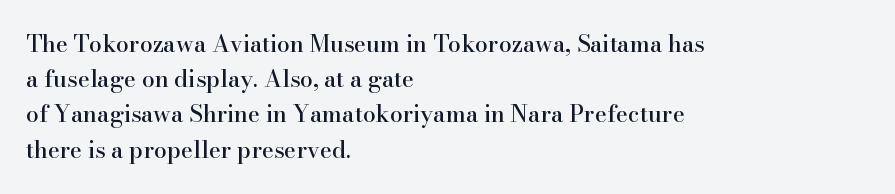
Q: Is the text italic (slanted)? A: No, it is upright.
Q: Is the text underlined? A: No.
Q: How is the paragraph aligned? A: Left-aligned.
Q: Is the spacing between letters normal or unusually wide? A: Normal.
Q: Is the spacing between lines tight, normal or loose? A: Normal.
